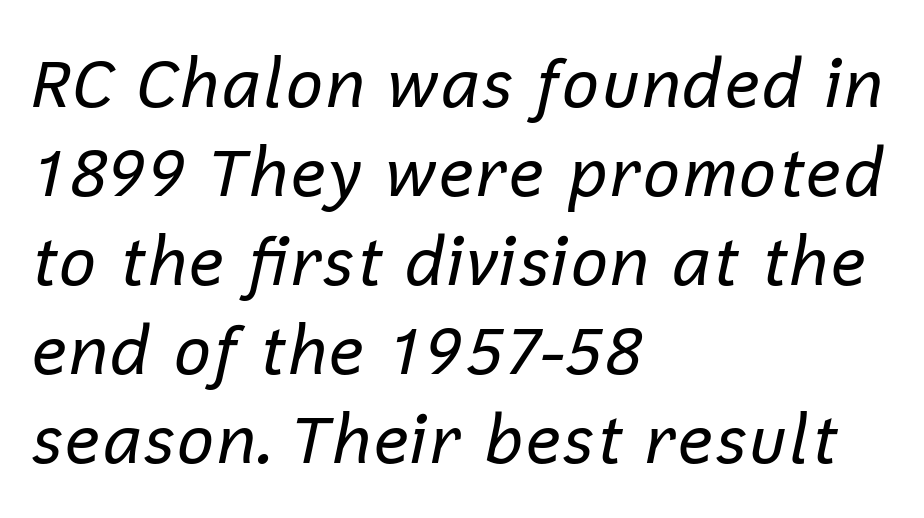
Glance below the letters and you will spot only blank space. These lines were composed using italics. Visually the block forms a straight wall on the left and a jagged coastline on the right. Glyph-to-glyph distance matches everyday printed text. The face looks like a standard text weight, possibly lighter. The rows are spaced the way most documents space them.
